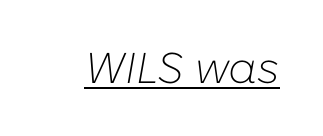
The image shows 43 px light type, italic (leaning right); set normal letter spacing, underlined; low stroke contrast and a medium x-height.
